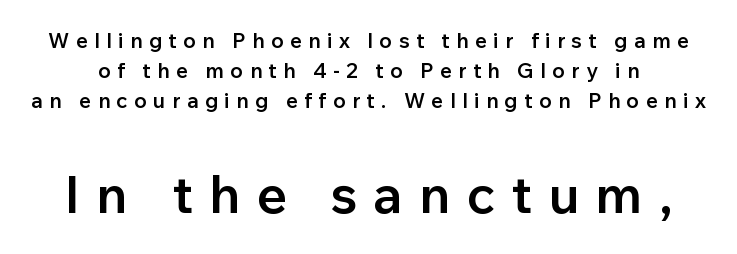
Here the glyphs are tracked loosely, breaking word shapes into spaced letters. Type style note: lacks serifs. The words here are not underlined. These two chunks differ in scale, with the bottom chunk taking the larger measure. Proportional: the letters do not fall into vertical columns. A typesetter would mark this as roman, not italic.
